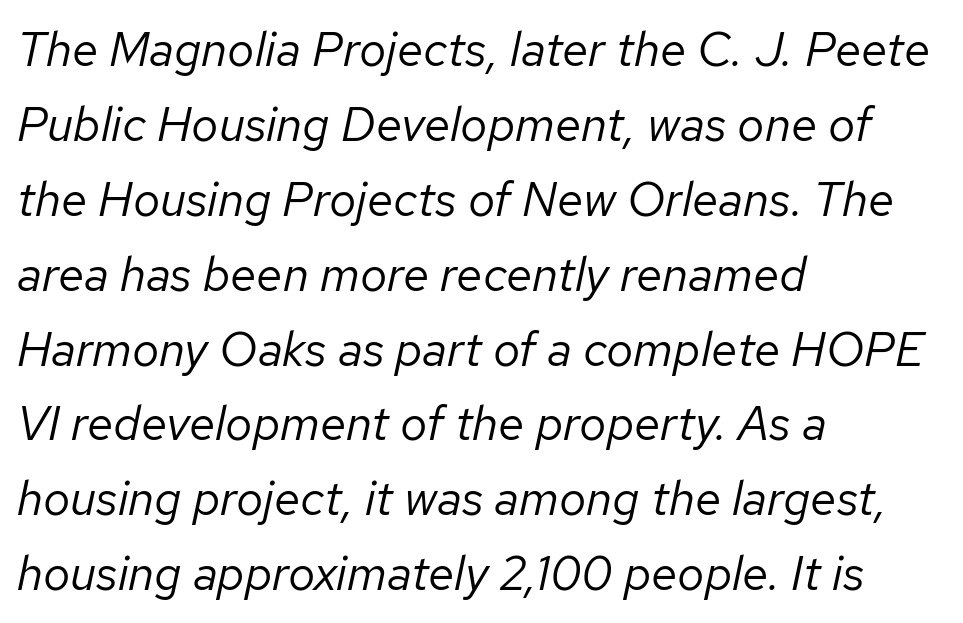
The image shows 48 px regular-weight type, italic (leaning right); set left-aligned, normal line spacing (1.56x), normal letter spacing, not underlined; low stroke contrast and a medium x-height.
